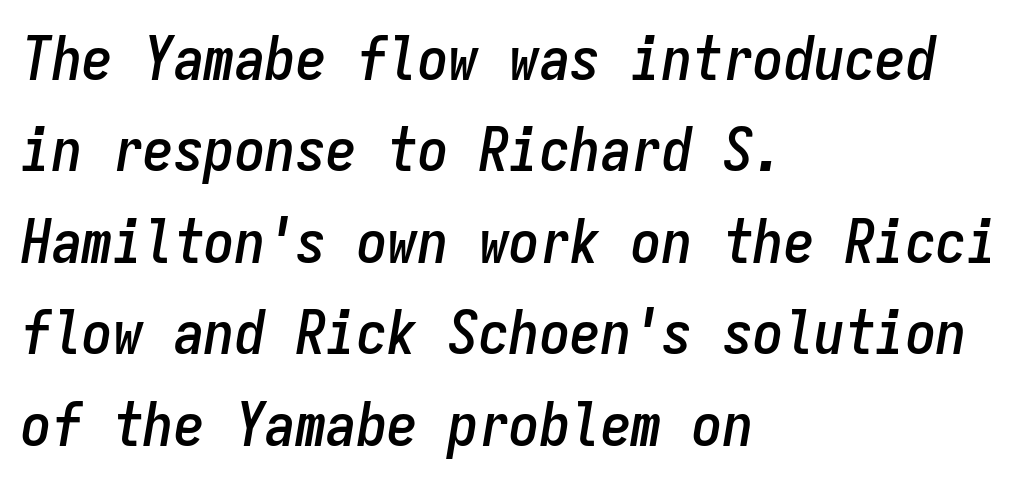
The image shows 61 px condensed type, italic (leaning right), monospaced; set left-aligned, normal line spacing (1.5x), normal letter spacing, not underlined; low stroke contrast and a medium x-height.
